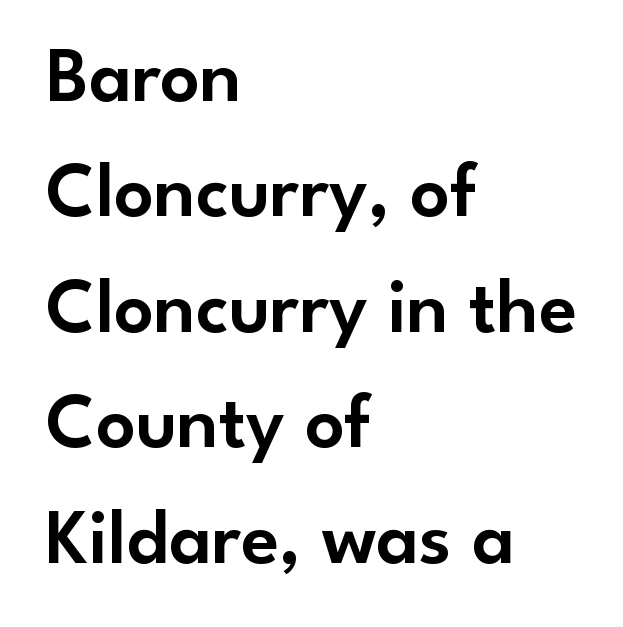
Q: Is the text italic (slanted)? A: No, it is upright.
Q: Is the typeface a serif or a sans-serif typeface? A: Sans-serif.
Q: Is the text underlined? A: No.
Q: How is the paragraph aligned? A: Left-aligned.
Q: Is the spacing between letters normal or unusually wide? A: Normal.
Q: Is the spacing between lines tight, normal or loose? A: Normal.
Q: Width (condensed, normal, or wide)? A: Normal.
Q: Stroke contrast? A: Low.
Q: x-height? A: Small.
Q: Monospaced? A: No.
